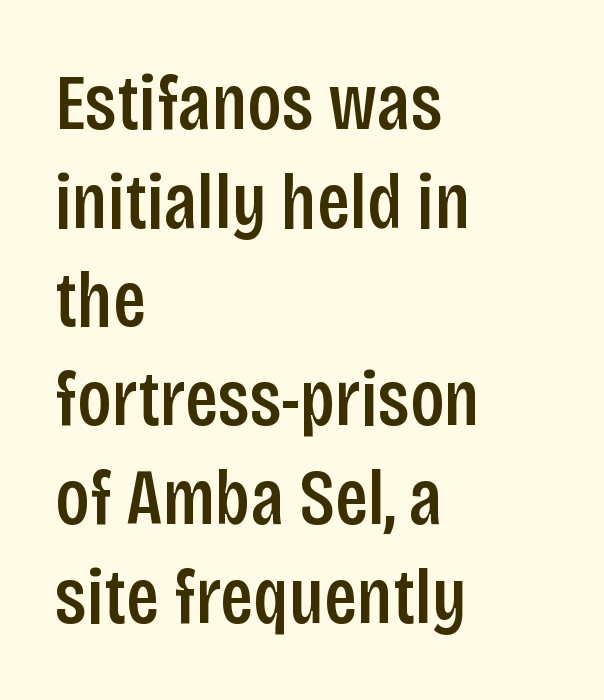
{"serif": "no", "italic": "no", "bold": "semi", "weight": "semibold", "width": "condensed", "stroke_contrast": "low", "x_height": "large", "monospaced": "no", "underline": "no", "align": "left", "line_spacing": "normal", "line_spacing_ratio": 1.25, "letter_spacing": "normal", "letter_spacing_em": 0.0, "glyph_px": 79}
